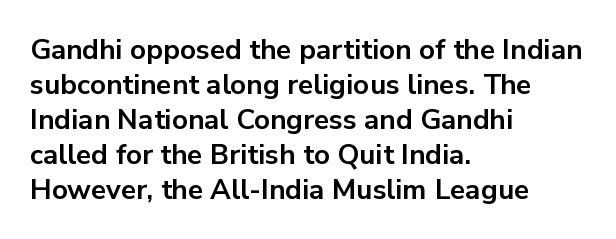
Q: Is the text bold? A: Yes.
Q: Is the text italic (slanted)? A: No, it is upright.
Q: Is the typeface a serif or a sans-serif typeface? A: Sans-serif.
Q: Is the text underlined? A: No.
Q: How is the paragraph aligned? A: Left-aligned.
Q: Is the spacing between letters normal or unusually wide? A: Normal.
Q: Is the spacing between lines tight, normal or loose? A: Normal.
Q: Width (condensed, normal, or wide)? A: Normal.
Q: Stroke contrast? A: Low.
Q: x-height? A: Medium.
Q: Monospaced? A: No.
